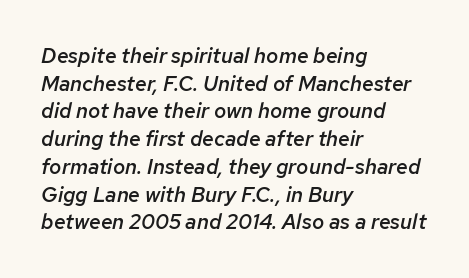
In terms of leading, this rendering sits right in the middle. Bare-footed words on every line. This rendering uses left alignment, leaving the right contour irregular. Posture: slanted.
